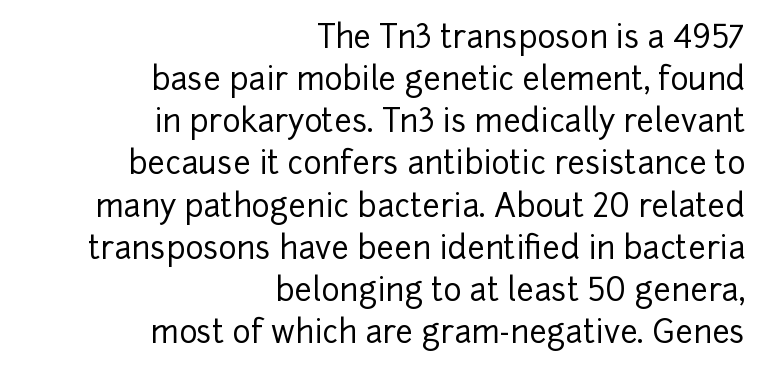
Varying glyph widths throughout — classic text-font behaviour. The passage shown is not underscored anywhere. Honestly, the row spacing looks completely unremarkable. Vertical strokes here are truly vertical. The type family on display is of the sans-serif kind. Reading down the block, your eye finds every line finishing at a fixed right position.
